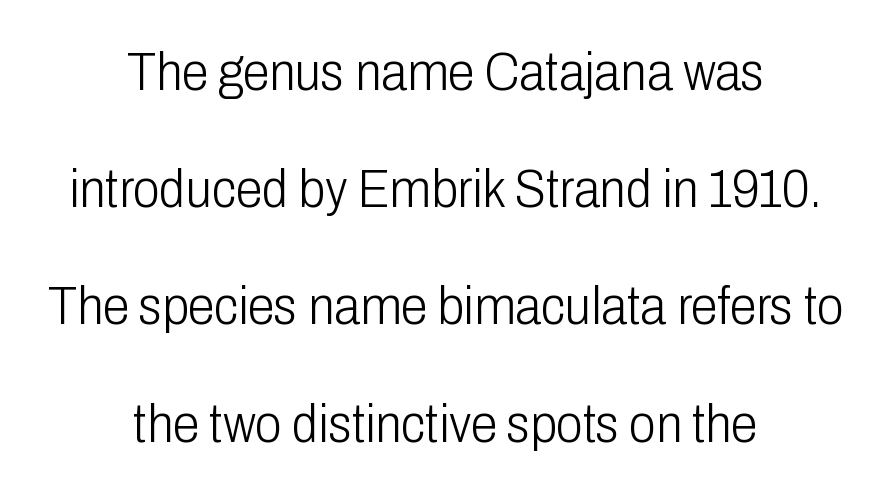
{"serif": "no", "italic": "no", "bold": "no", "weight": "light", "width": "condensed", "stroke_contrast": "low", "x_height": "medium", "monospaced": "no", "underline": "no", "align": "center", "line_spacing": "loose", "line_spacing_ratio": 2.17, "letter_spacing": "normal", "letter_spacing_em": 0.0, "glyph_px": 54}
